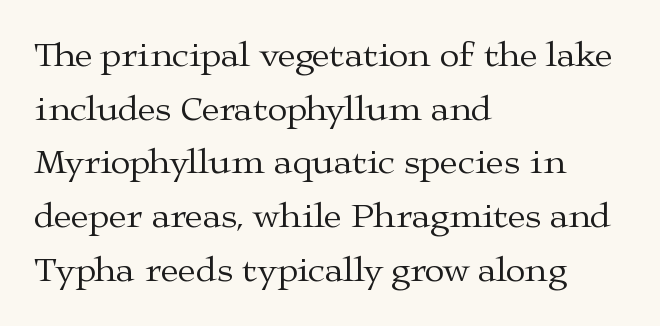
Varying glyph widths throughout — classic text-font behaviour. Think standard paragraph weight, or any step lighter than that. Vertical strokes here are truly vertical. Between one letter and the next there's only the usual sliver of space.
